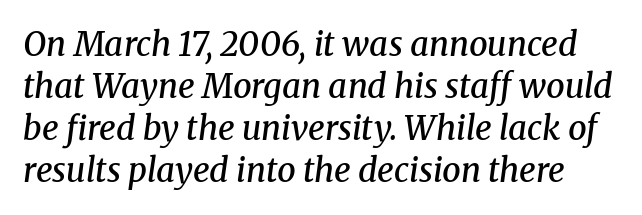
{"serif": "yes", "italic": "yes", "lean": "right", "slant_degrees": 8, "bold": "semi", "weight": "semibold", "width": "normal", "stroke_contrast": "medium", "x_height": "medium", "monospaced": "no", "underline": "no", "line_spacing": "normal", "line_spacing_ratio": 1.27, "letter_spacing": "normal", "letter_spacing_em": 0.0, "glyph_px": 33}
